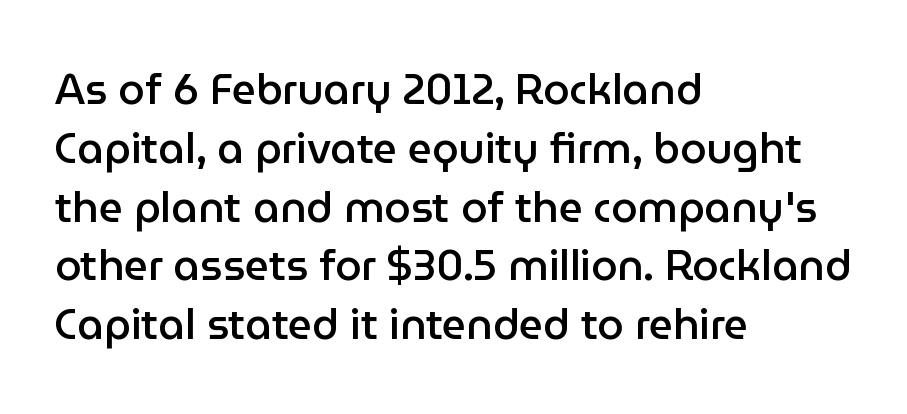
{"serif": "no", "italic": "no", "bold": "semi", "weight": "semibold", "width": "normal", "stroke_contrast": "low", "x_height": "medium", "monospaced": "no", "underline": "no", "align": "left", "line_spacing": "normal", "line_spacing_ratio": 1.4, "letter_spacing": "normal", "letter_spacing_em": 0.0, "glyph_px": 42}
